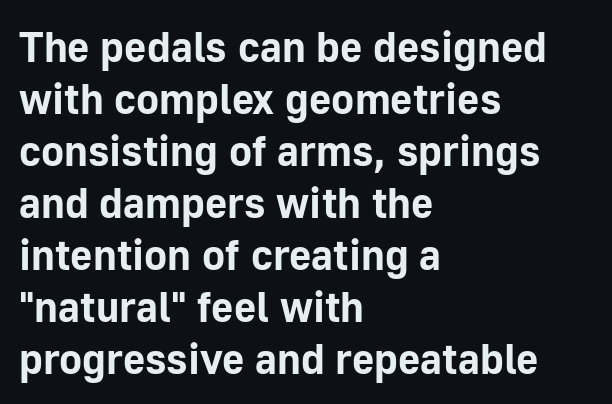
The image shows 43 px bold sans-serif type, upright; set left-aligned, line spacing 1.21x, normal letter spacing, not underlined; low stroke contrast and a medium x-height.
